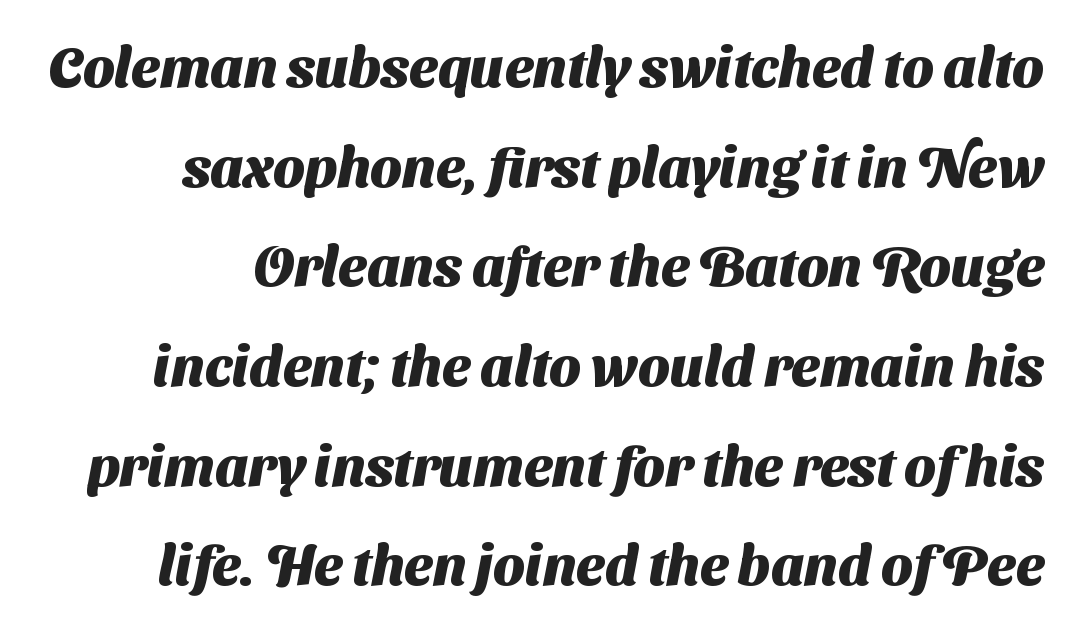
Q: Is the text bold? A: Yes.
Q: Is the typeface a serif or a sans-serif typeface? A: Sans-serif.
Q: Is the text underlined? A: No.
Q: How is the paragraph aligned? A: Right-aligned.
Q: Is the spacing between letters normal or unusually wide? A: Normal.
Q: Width (condensed, normal, or wide)? A: Normal.
Q: Stroke contrast? A: Medium.
Q: x-height? A: Medium.
Q: Monospaced? A: No.
